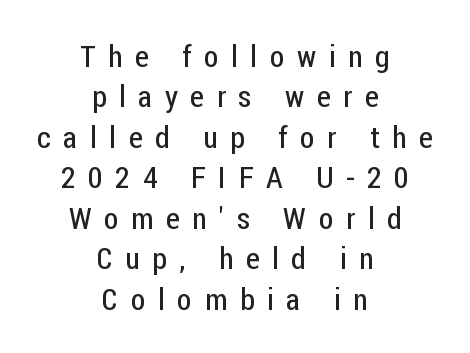
The image shows 30 px regular-weight, condensed sans-serif type, upright; set centered, normal line spacing (1.35x), unusually wide letter spacing (+0.42 em), not underlined; low stroke contrast and a medium x-height.
